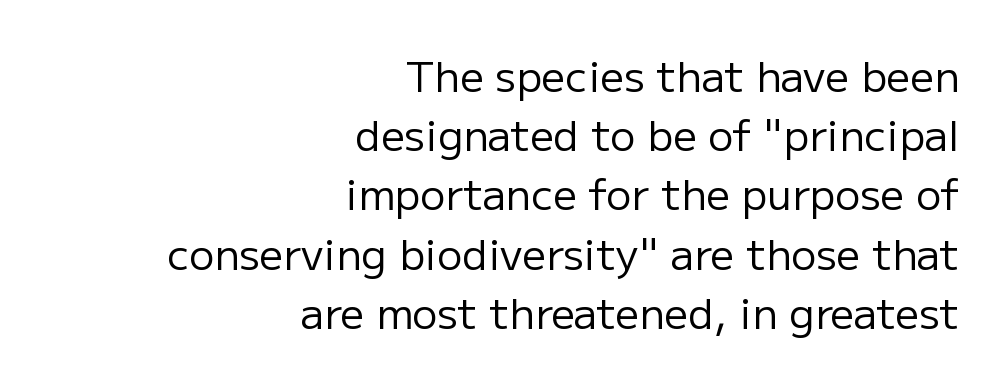
The image shows 42 px regular-weight sans-serif type, upright; set right-aligned, normal line spacing (1.41x), normal letter spacing, not underlined; low stroke contrast and a medium x-height.
